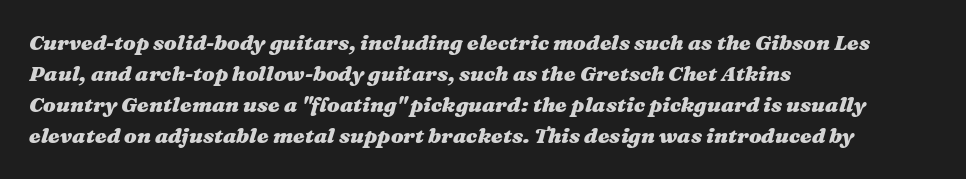
Quick note: italic. The string is rendered with underlining switched off. The text block is weighted toward the left margin, trailing off unevenly rightward. Summary of weight: heavy, a full bold.
